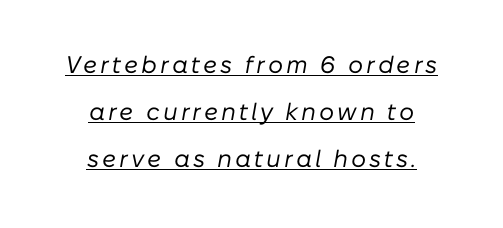
The image shows 24 px text type, italic (leaning right); set centered, loose line spacing (1.96x), underlined.
